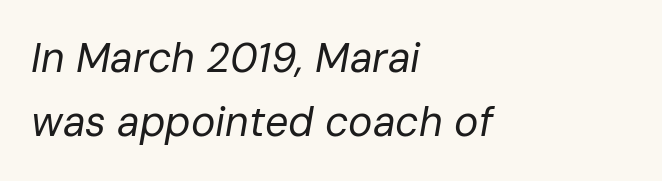
Q: Is the text bold? A: No.
Q: Is the text italic (slanted)? A: Yes, it leans right by about 10 degrees.
Q: Is the text underlined? A: No.
Q: How is the paragraph aligned? A: Left-aligned.
Q: Is the spacing between letters normal or unusually wide? A: Normal.
Q: Is the spacing between lines tight, normal or loose? A: Normal.
Q: Width (condensed, normal, or wide)? A: Normal.
Q: Stroke contrast? A: Low.
Q: x-height? A: Medium.
Q: Monospaced? A: No.
